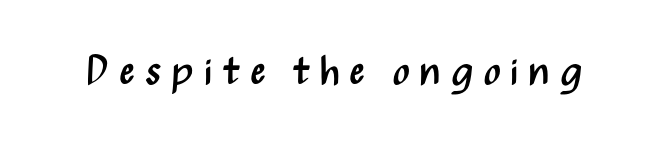
{"serif": "no", "italic": "no", "bold": "no", "weight": "regular", "width": "condensed", "stroke_contrast": "medium", "x_height": "medium", "monospaced": "no", "underline": "no", "letter_spacing": "wide", "letter_spacing_em": 0.23, "glyph_px": 40}
